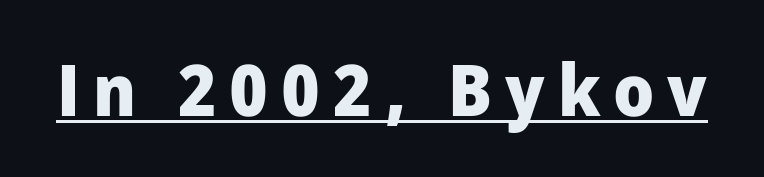
Does the type have serifs? No, each stem ends abruptly. It's the straight-up-and-down kind of type. Varying glyph widths throughout — classic text-font behaviour. Every word sits above its own underline. The typesetting leans heavy: a genuine bold.
